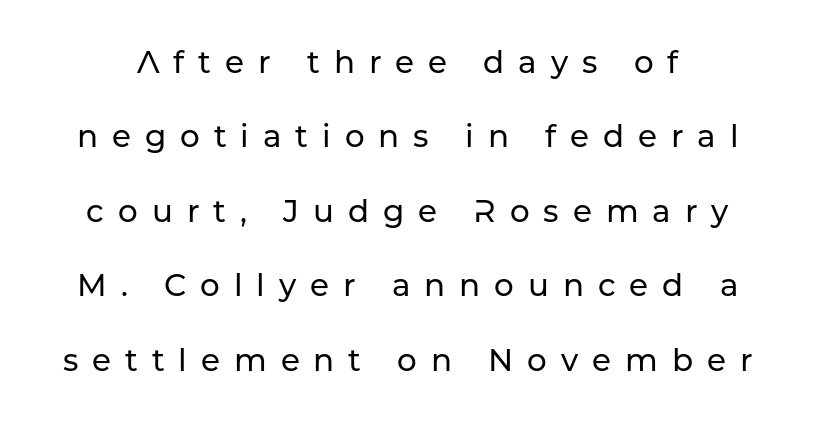
The image shows 31 px sans-serif type, upright; set loose line spacing (2.4x), unusually wide letter spacing (+0.45 em), not underlined; low stroke contrast and a medium x-height.
